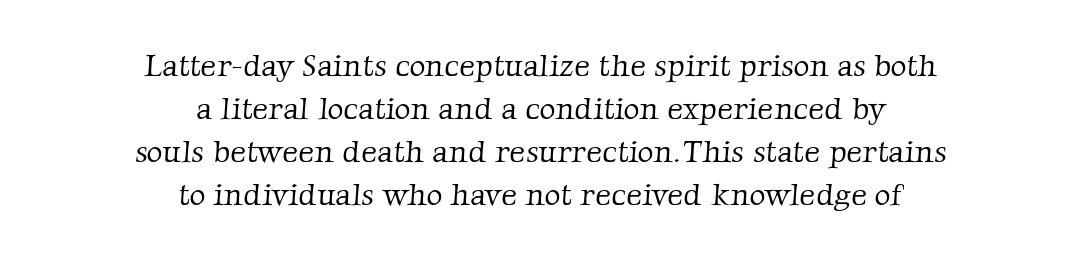
Q: Is the text bold? A: No.
Q: Is the typeface a serif or a sans-serif typeface? A: Serif.
Q: Is the text underlined? A: No.
Q: How is the paragraph aligned? A: Centered.
Q: Is the spacing between letters normal or unusually wide? A: Normal.
Q: Is the spacing between lines tight, normal or loose? A: Normal.
Q: Width (condensed, normal, or wide)? A: Normal.
Q: Stroke contrast? A: Low.
Q: x-height? A: Medium.
Q: Monospaced? A: No.
